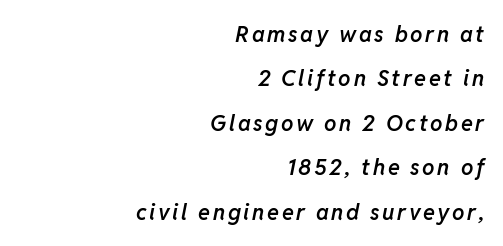
The image shows 22 px text type, italic (leaning right); set right-aligned, loose line spacing (2.02x), not underlined.
